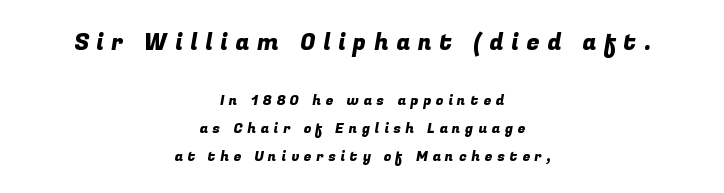
The image shows 23 px text type; set centered, loose line spacing (2.02x), unusually wide letter spacing (+0.34 em), not underlined; the first (top) block is 1.64x larger.
